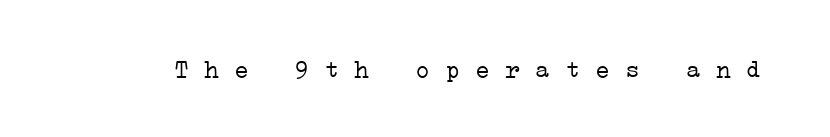
{"bold": "no", "underline": "no", "letter_spacing": "normal", "letter_spacing_em": 0.0, "glyph_px": 25}
